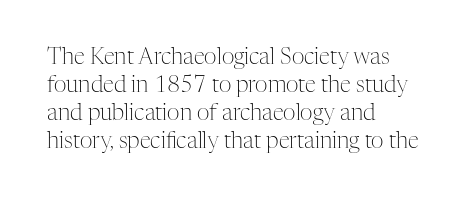
Q: Is the text bold? A: No.
Q: Is the text italic (slanted)? A: No, it is upright.
Q: Is the text underlined? A: No.
Q: How is the paragraph aligned? A: Left-aligned.
Q: Is the spacing between letters normal or unusually wide? A: Normal.
Q: Is the spacing between lines tight, normal or loose? A: Normal.
